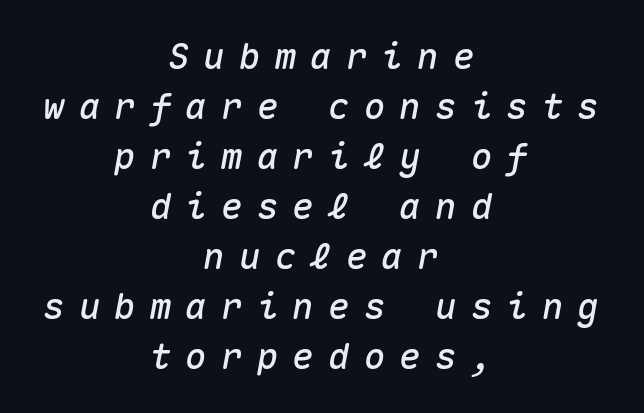
Q: Is the text italic (slanted)? A: Yes, it leans right by about 10 degrees.
Q: Is the text underlined? A: No.
Q: How is the paragraph aligned? A: Centered.
Q: Is the spacing between letters normal or unusually wide? A: Unusually wide.
Q: Is the spacing between lines tight, normal or loose? A: Normal.
Q: Width (condensed, normal, or wide)? A: Normal.
Q: Stroke contrast? A: Medium.
Q: x-height? A: Medium.
Q: Monospaced? A: Yes.
